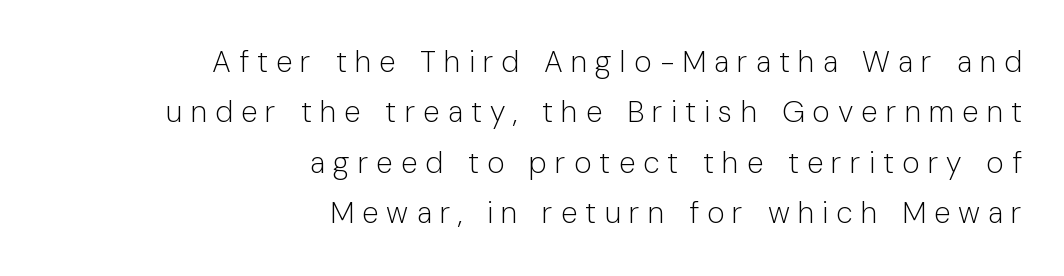
This sample has the flowing, uneven cadence of proportional lettering. Each row of text sits above clean, open space. These glyphs show unthickened strokes, regular width or finer. Vertical spacing — default. The letters stand upright; this is a roman face. Every row of glyphs terminates at an identical x-position on the right.
